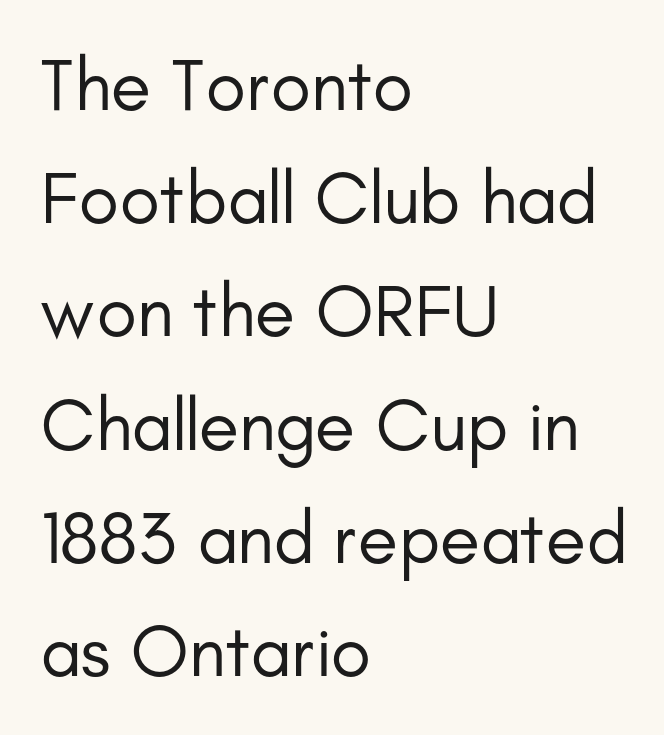
In terms of letterspacing, this is plain default setting. The face used here is a sans, in the tradition of grotesques and geometrics. Lines of text with bare space underneath. Every row of glyphs begins at an identical x-position on the left. The strokes carry an ordinary text weight at most.
